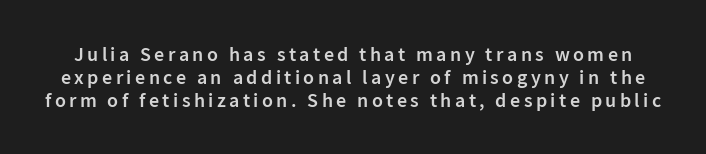
If you drew a line through each stem, it would be perfectly vertical. The typesetting leans somewhat heavy: a semibold. Unmarked baselines from the first word to the last. Each new line begins almost immediately beneath the previous one.
